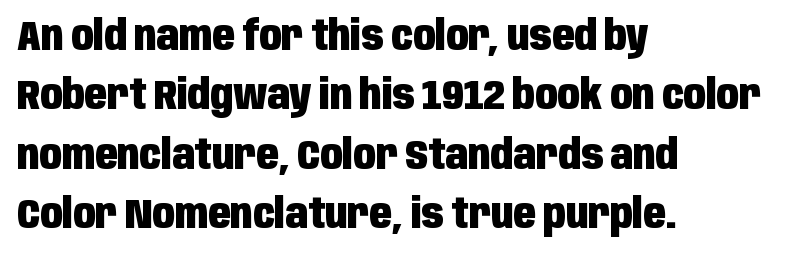
Is this a fixed-width face? No — the glyphs have proportional, varying widths. Compared with typical body copy, the letter spacing here is the same. On the weight axis this lands at bold, roughly 700. Check where the strokes stop: nothing finishes them off — pure sans. The gap between lines stays unmarked. Rows of type keep a routine distance in the vertical direction.
